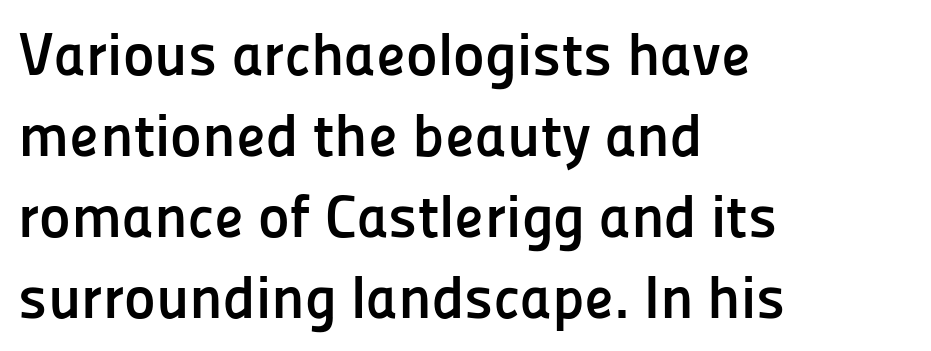
Q: Is the text bold? A: Yes.
Q: Is the text italic (slanted)? A: No, it is upright.
Q: Is the typeface a serif or a sans-serif typeface? A: Sans-serif.
Q: Is the text underlined? A: No.
Q: How is the paragraph aligned? A: Left-aligned.
Q: Is the spacing between letters normal or unusually wide? A: Normal.
Q: Is the spacing between lines tight, normal or loose? A: Normal.
Q: Width (condensed, normal, or wide)? A: Normal.
Q: Stroke contrast? A: Low.
Q: x-height? A: Medium.
Q: Monospaced? A: No.
